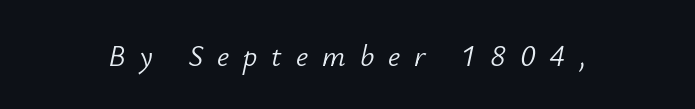
The image shows 30 px light type, italic (leaning right); set unusually wide letter spacing (+0.47 em), not underlined; low stroke contrast and a small x-height.
